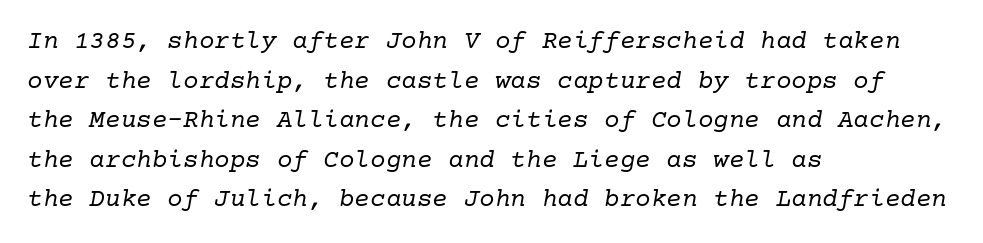
{"italic": "yes", "lean": "right", "slant_degrees": 10, "bold": "no", "underline": "no", "align": "left", "line_spacing": "normal", "line_spacing_ratio": 1.52, "letter_spacing": "normal", "letter_spacing_em": 0.0, "glyph_px": 26}
